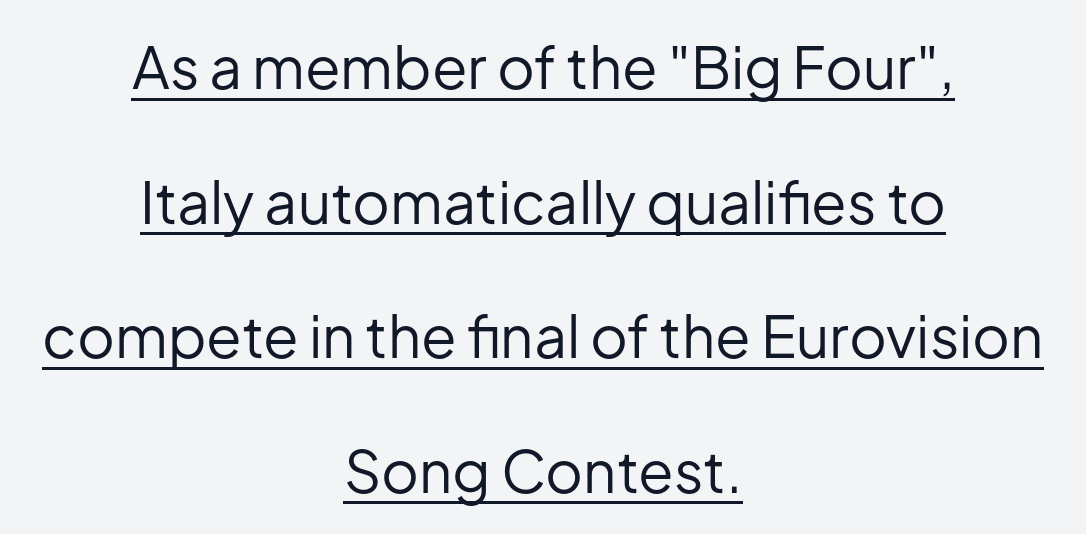
Q: Is the text bold? A: No.
Q: Is the text italic (slanted)? A: No, it is upright.
Q: Is the typeface a serif or a sans-serif typeface? A: Sans-serif.
Q: Is the text underlined? A: Yes.
Q: How is the paragraph aligned? A: Centered.
Q: Is the spacing between letters normal or unusually wide? A: Normal.
Q: Is the spacing between lines tight, normal or loose? A: Loose.
Q: Width (condensed, normal, or wide)? A: Normal.
Q: Stroke contrast? A: Low.
Q: x-height? A: Medium.
Q: Monospaced? A: No.
